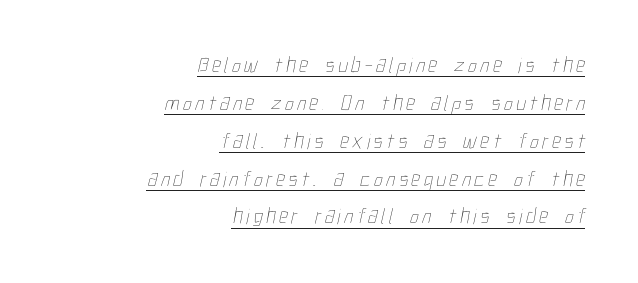
The image shows 22 px text type; set right-aligned, line spacing 1.72x, underlined.
